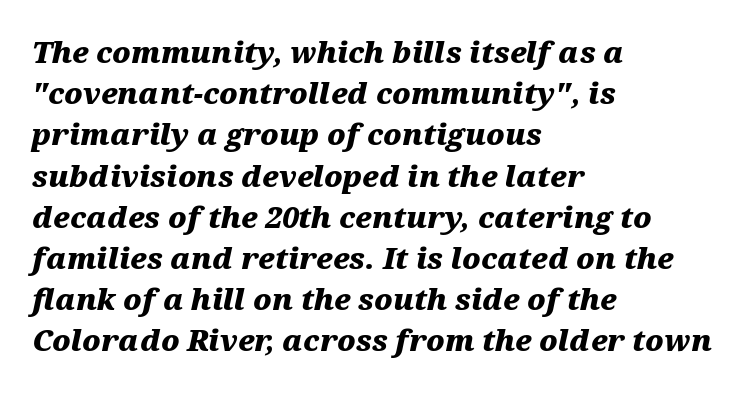
The image shows 29 px heavy, wide type, italic (leaning right); set left-aligned, normal line spacing (1.42x), normal letter spacing, not underlined; medium stroke contrast and a medium x-height.
